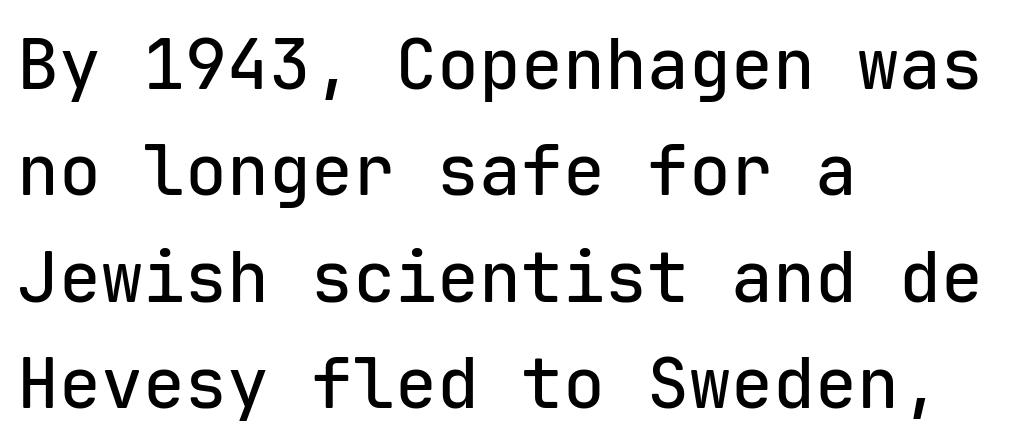
{"serif": "no", "italic": "no", "width": "normal", "stroke_contrast": "low", "x_height": "medium", "monospaced": "yes", "underline": "no", "align": "left", "line_spacing": "normal", "line_spacing_ratio": 1.52, "letter_spacing": "normal", "letter_spacing_em": 0.0, "glyph_px": 70}
